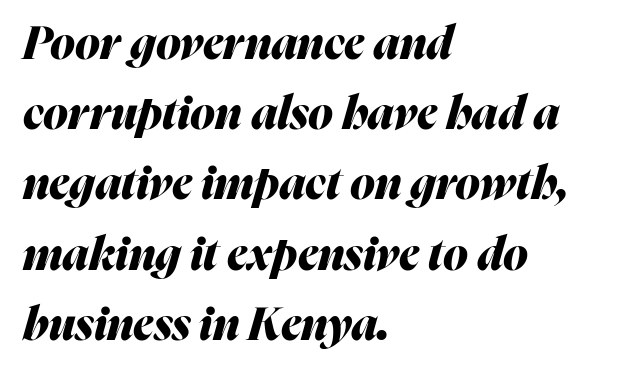
Q: Is the text bold? A: Yes.
Q: Is the text italic (slanted)? A: Yes, it leans right by about 16 degrees.
Q: Is the text underlined? A: No.
Q: How is the paragraph aligned? A: Left-aligned.
Q: Is the spacing between letters normal or unusually wide? A: Normal.
Q: Is the spacing between lines tight, normal or loose? A: Normal.
Q: Width (condensed, normal, or wide)? A: Normal.
Q: Stroke contrast? A: Medium.
Q: x-height? A: Medium.
Q: Monospaced? A: No.
